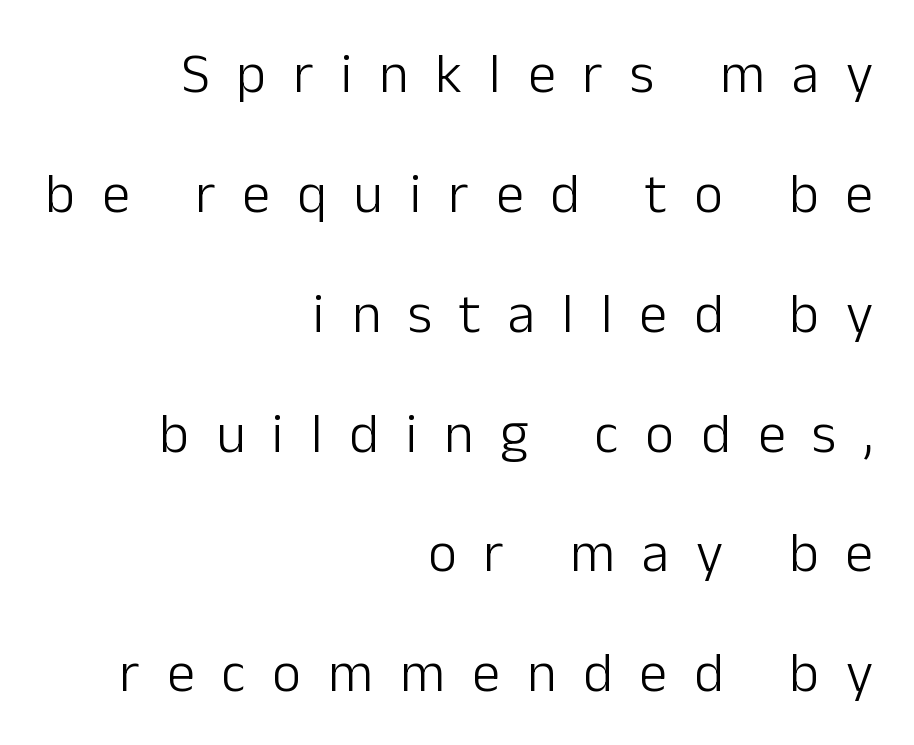
Q: Is the text bold? A: No.
Q: Is the text italic (slanted)? A: No, it is upright.
Q: Is the typeface a serif or a sans-serif typeface? A: Sans-serif.
Q: Is the text underlined? A: No.
Q: How is the paragraph aligned? A: Right-aligned.
Q: Is the spacing between letters normal or unusually wide? A: Unusually wide.
Q: Is the spacing between lines tight, normal or loose? A: Loose.
Q: Width (condensed, normal, or wide)? A: Normal.
Q: Stroke contrast? A: Low.
Q: x-height? A: Medium.
Q: Monospaced? A: No.
